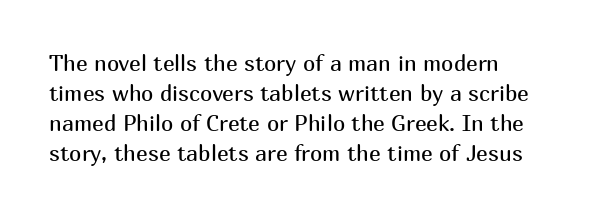
Q: Is the text bold? A: No.
Q: Is the text italic (slanted)? A: No, it is upright.
Q: Is the text underlined? A: No.
Q: Is the spacing between letters normal or unusually wide? A: Normal.
Q: Is the spacing between lines tight, normal or loose? A: Normal.
